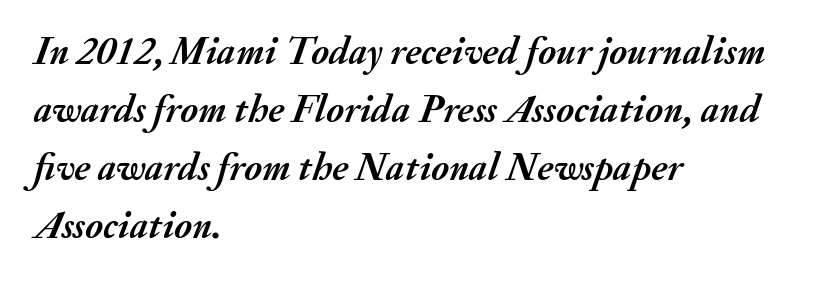
{"italic": "yes", "lean": "right", "slant_degrees": 20, "bold": "yes", "weight": "semibold", "width": "normal", "stroke_contrast": "medium", "x_height": "small", "monospaced": "no", "underline": "no", "align": "left", "line_spacing": "normal", "line_spacing_ratio": 1.49, "letter_spacing": "normal", "letter_spacing_em": 0.0, "glyph_px": 39}
